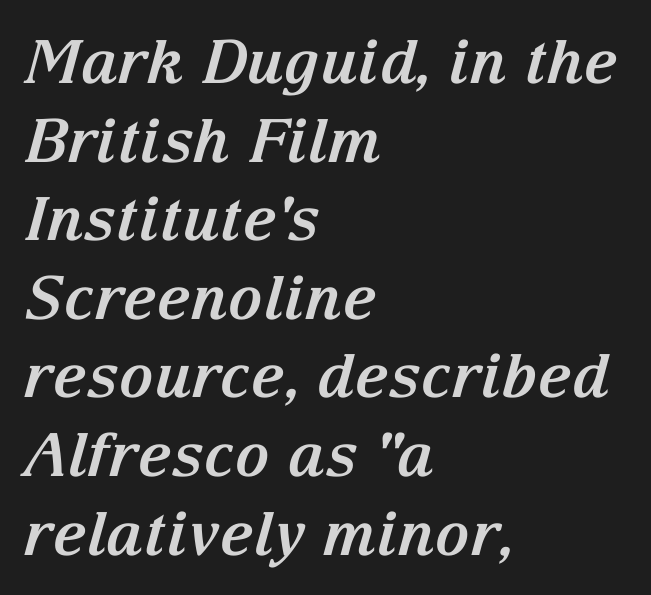
This sample uses a serif face. Here the designer chose a conventional face with non-uniform glyph widths. Each new line begins a customary step beneath the previous one. Compared with a centered layout, this one pins lines to the left instead. The sample has been set heavy, in full bold. Between one letter and the next there's only the usual sliver of space.
